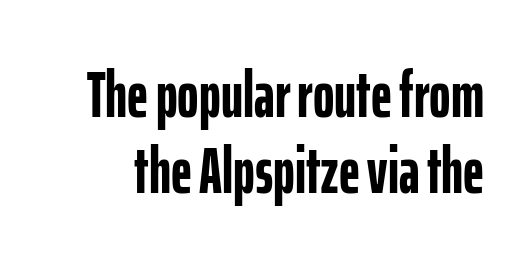
The image shows 65 px semibold, condensed sans-serif type, upright; set line spacing 1.17x, normal letter spacing, not underlined; low stroke contrast and a medium x-height.
